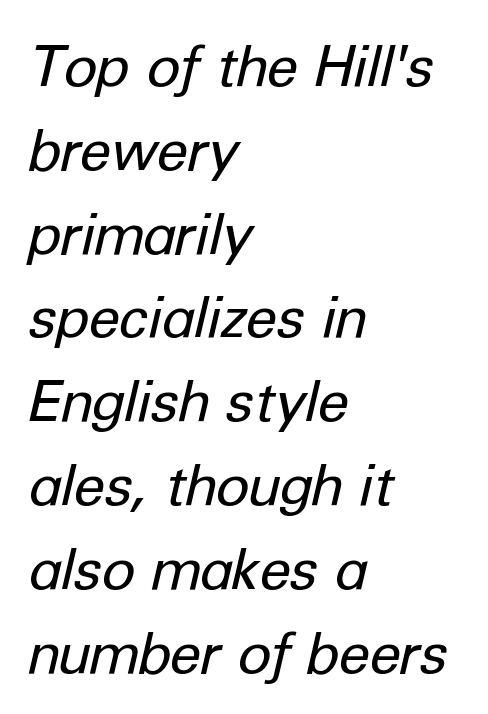
The image shows 57 px regular-weight type, italic (leaning right); set left-aligned, normal line spacing (1.47x), normal letter spacing, not underlined; low stroke contrast and a medium x-height.
